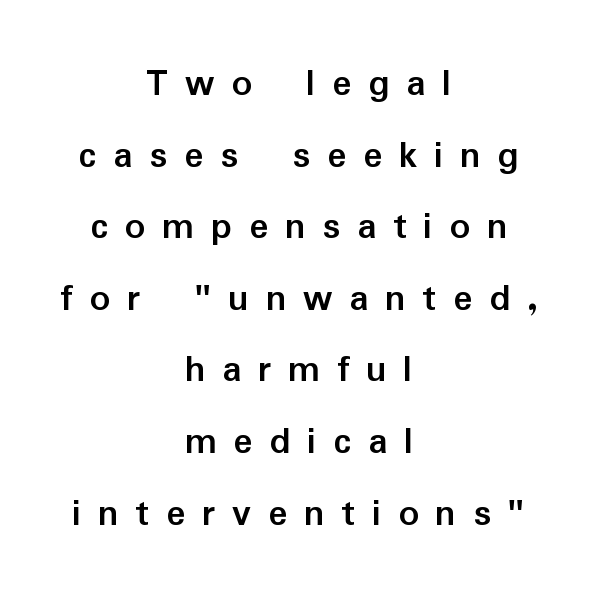
Q: Is the text bold? A: Yes.
Q: Is the text italic (slanted)? A: No, it is upright.
Q: Is the typeface a serif or a sans-serif typeface? A: Sans-serif.
Q: Is the text underlined? A: No.
Q: How is the paragraph aligned? A: Centered.
Q: Is the spacing between letters normal or unusually wide? A: Unusually wide.
Q: Width (condensed, normal, or wide)? A: Normal.
Q: Stroke contrast? A: Low.
Q: x-height? A: Medium.
Q: Monospaced? A: No.
